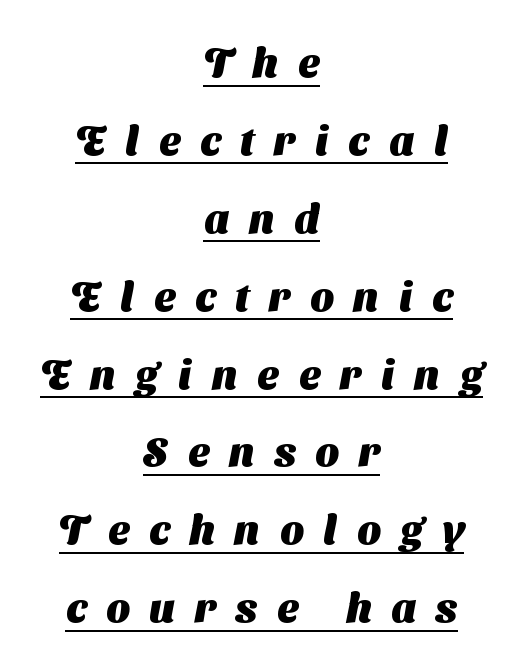
Look at the bottom of the vertical strokes: they stop flat, with no serifs. Every row of glyphs is offset so its center matches the block's center. Compared with undecorated copy, this sample adds a rule below the words. In terms of leading, this rendering errs on the spacious side. This rendering widens character spacing well past its baseline value. Character widths vary here, with narrow letters taking less room than wide ones.
